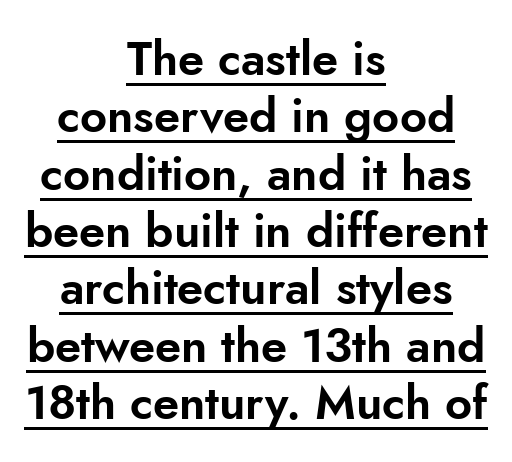
{"serif": "no", "italic": "no", "width": "normal", "stroke_contrast": "low", "x_height": "small", "monospaced": "no", "underline": "yes", "align": "center", "line_spacing_ratio": 1.22, "letter_spacing": "normal", "letter_spacing_em": 0.0, "glyph_px": 47}
